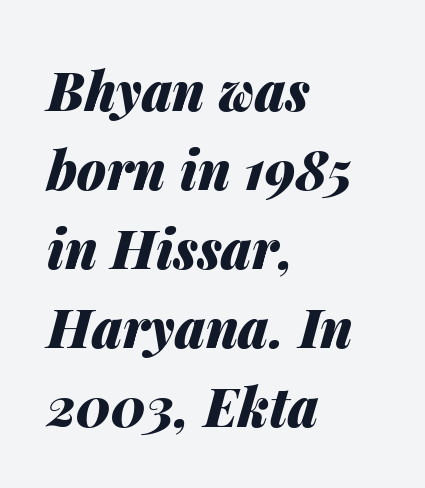
The image shows 53 px heavy type, italic (leaning right); set left-aligned, normal line spacing (1.49x), normal letter spacing, not underlined; medium stroke contrast and a medium x-height.
